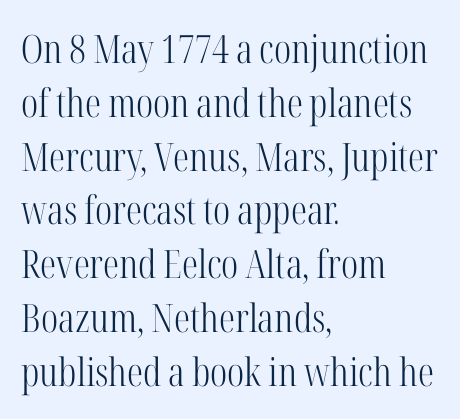
{"serif": "yes", "italic": "no", "bold": "no", "weight": "light", "width": "condensed", "stroke_contrast": "high", "x_height": "medium", "monospaced": "no", "underline": "no", "align": "left", "line_spacing": "normal", "line_spacing_ratio": 1.38, "letter_spacing": "normal", "letter_spacing_em": 0.0, "glyph_px": 39}
